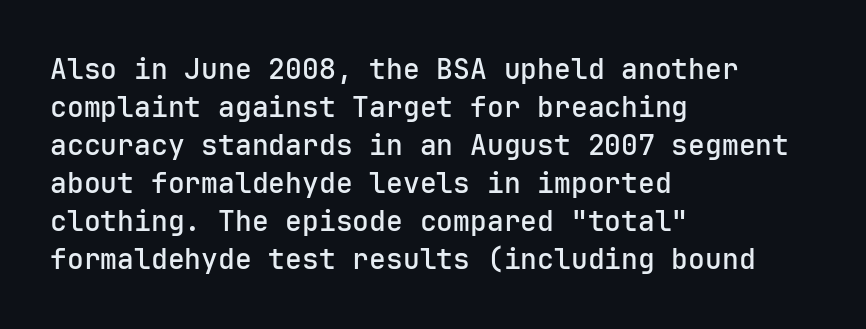
The gap between lines stays unmarked. Compared with an ordinary text face, these strokes are moderately heavier — a semibold. Nothing unusual about the tracking: characters are spaced as the font intends. No feet cap the strokes, marking this as sans-serif type. The typesetter chose a ragged-right arrangement here.
